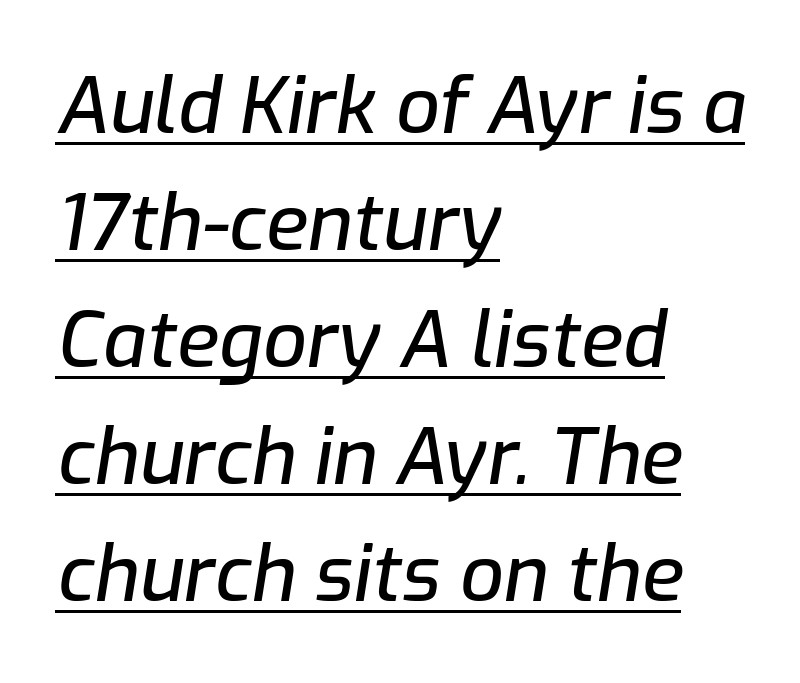
Q: Is the text italic (slanted)? A: Yes, it leans right by about 9 degrees.
Q: Is the text underlined? A: Yes.
Q: How is the paragraph aligned? A: Left-aligned.
Q: Is the spacing between letters normal or unusually wide? A: Normal.
Q: Is the spacing between lines tight, normal or loose? A: Normal.
Q: Width (condensed, normal, or wide)? A: Normal.
Q: Stroke contrast? A: Low.
Q: x-height? A: Medium.
Q: Monospaced? A: No.
